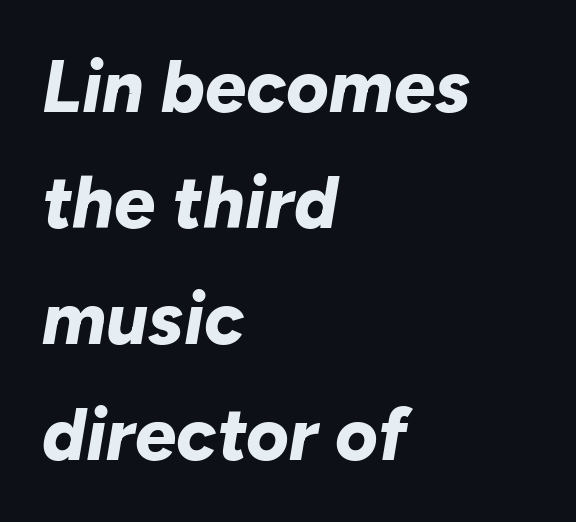
Q: Is the text bold? A: Yes.
Q: Is the text italic (slanted)? A: Yes, it leans right by about 10 degrees.
Q: Is the text underlined? A: No.
Q: How is the paragraph aligned? A: Left-aligned.
Q: Is the spacing between letters normal or unusually wide? A: Normal.
Q: Is the spacing between lines tight, normal or loose? A: Normal.
Q: Width (condensed, normal, or wide)? A: Normal.
Q: Stroke contrast? A: Low.
Q: x-height? A: Medium.
Q: Monospaced? A: No.
